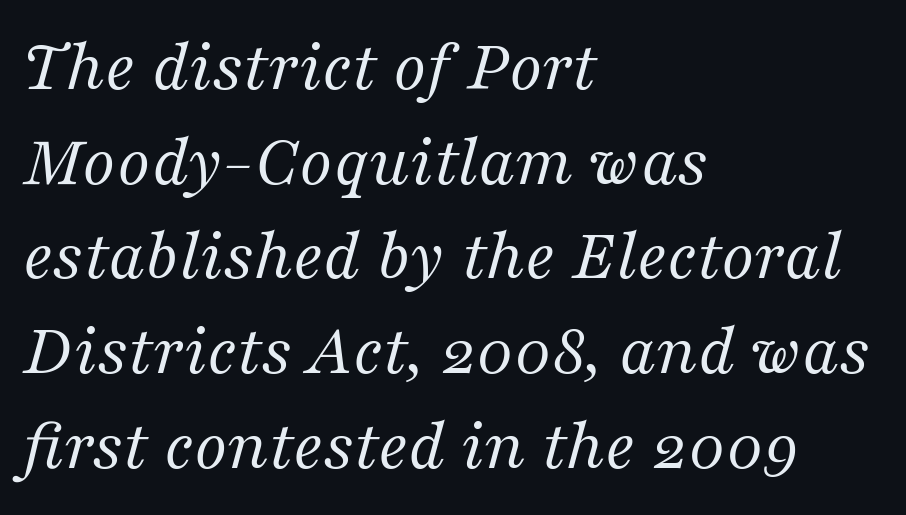
The image shows 74 px regular-weight serif type, italic (leaning right); set left-aligned, normal line spacing (1.28x), normal letter spacing, not underlined; medium stroke contrast and a medium x-height.
